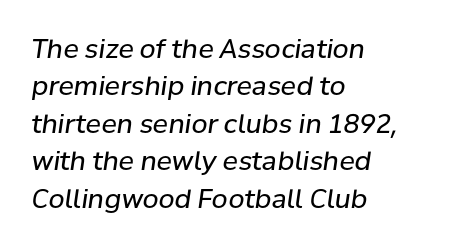
{"italic": "yes", "lean": "right", "slant_degrees": 8, "bold": "no", "underline": "no", "align": "left", "line_spacing": "normal", "line_spacing_ratio": 1.44, "letter_spacing": "normal", "letter_spacing_em": 0.0, "glyph_px": 26}
